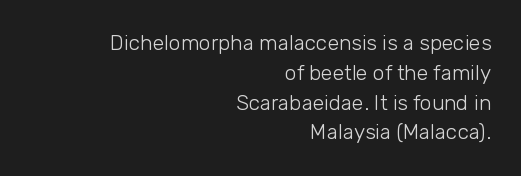
The image shows 21 px text type, upright; set right-aligned, normal line spacing (1.42x), normal letter spacing, not underlined.
